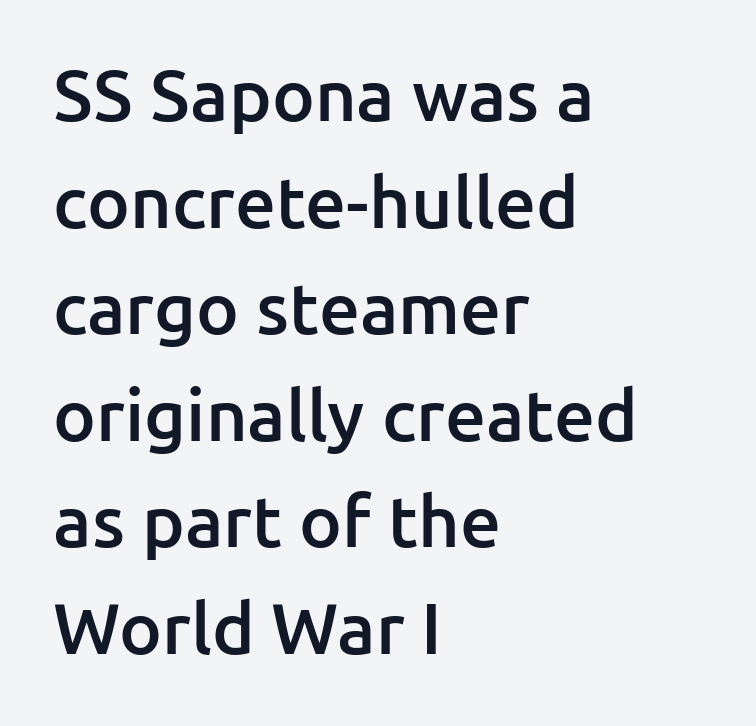
The image shows 72 px semibold sans-serif type, upright; set left-aligned, normal line spacing (1.48x), normal letter spacing, not underlined; low stroke contrast and a medium x-height.
